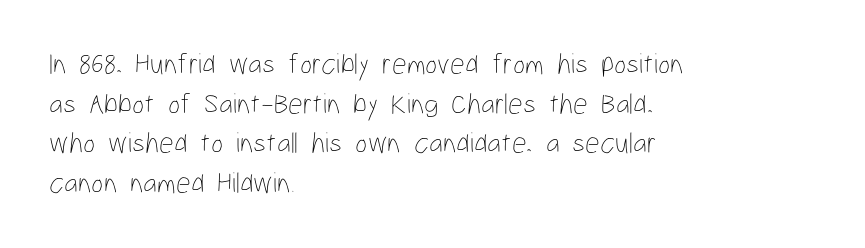
Q: Is the text bold? A: No.
Q: Is the text italic (slanted)? A: No, it is upright.
Q: Is the text underlined? A: No.
Q: How is the paragraph aligned? A: Left-aligned.
Q: Is the spacing between letters normal or unusually wide? A: Normal.
Q: Is the spacing between lines tight, normal or loose? A: Normal.
Q: Width (condensed, normal, or wide)? A: Condensed.
Q: Stroke contrast? A: Low.
Q: x-height? A: Medium.
Q: Monospaced? A: No.
